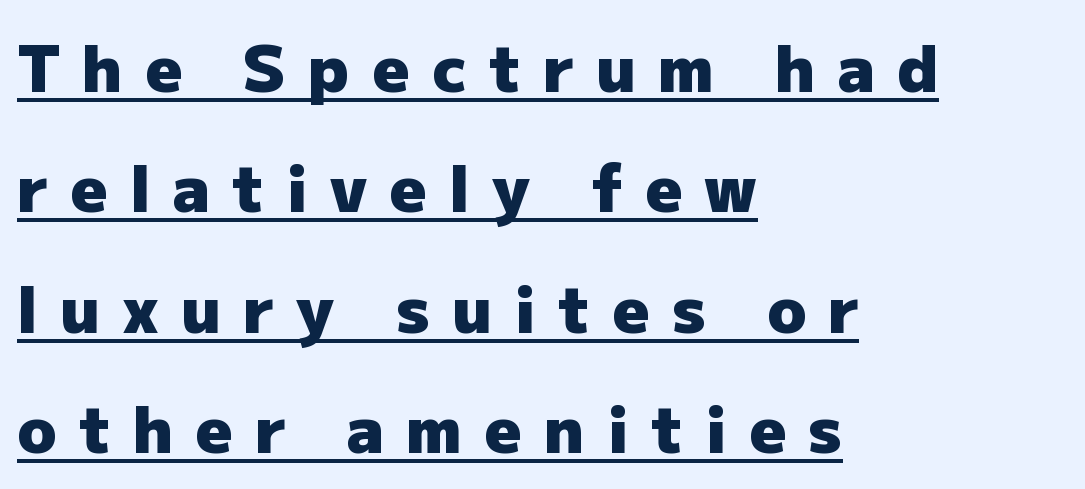
Q: Is the text bold? A: Yes.
Q: Is the text italic (slanted)? A: No, it is upright.
Q: Is the typeface a serif or a sans-serif typeface? A: Sans-serif.
Q: Is the text underlined? A: Yes.
Q: How is the paragraph aligned? A: Left-aligned.
Q: Is the spacing between letters normal or unusually wide? A: Unusually wide.
Q: Width (condensed, normal, or wide)? A: Normal.
Q: Stroke contrast? A: Low.
Q: x-height? A: Medium.
Q: Monospaced? A: No.
